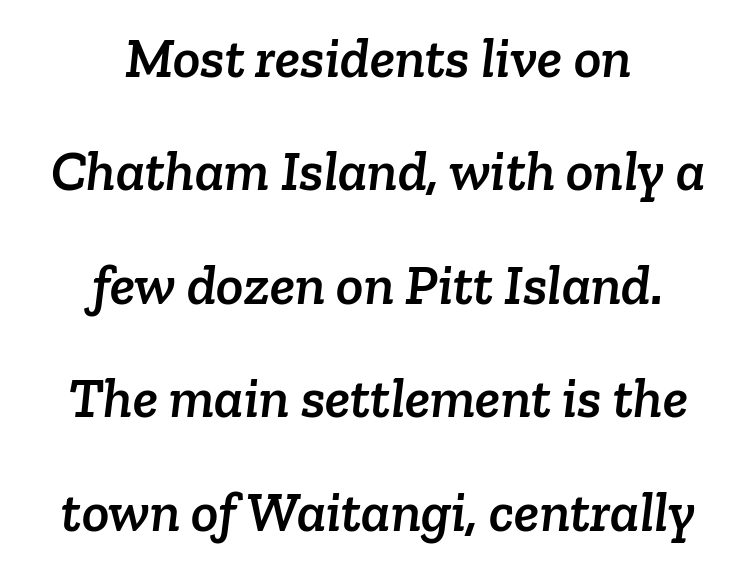
Q: Is the typeface a serif or a sans-serif typeface? A: Serif.
Q: Is the text underlined? A: No.
Q: How is the paragraph aligned? A: Centered.
Q: Is the spacing between letters normal or unusually wide? A: Normal.
Q: Is the spacing between lines tight, normal or loose? A: Loose.
Q: Width (condensed, normal, or wide)? A: Normal.
Q: Stroke contrast? A: Low.
Q: x-height? A: Medium.
Q: Monospaced? A: No.
